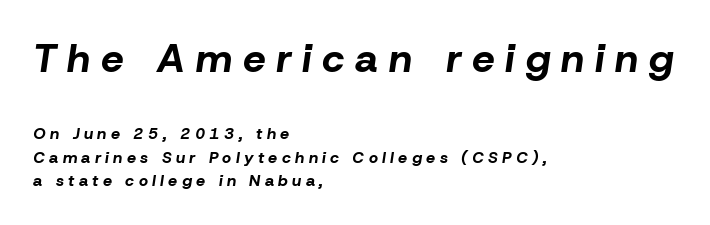
Q: Is the text bold? A: Yes.
Q: Is the text italic (slanted)? A: Yes, it leans right by about 8 degrees.
Q: Is the text underlined? A: No.
Q: How is the paragraph aligned? A: Left-aligned.
Q: Is the spacing between letters normal or unusually wide? A: Unusually wide.
Q: Is the spacing between lines tight, normal or loose? A: Normal.
Q: Which block of text is set in a larger size, the first (top) or the second (bottom)? A: The first (top) one.
Q: Width (condensed, normal, or wide)? A: Normal.
Q: Stroke contrast? A: Low.
Q: x-height? A: Medium.
Q: Monospaced? A: No.
